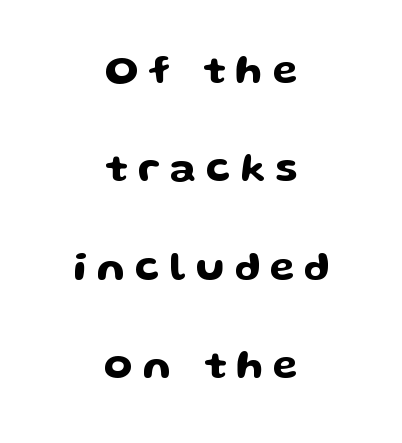
Unmarked baselines from the first word to the last. Italic? Not at all — the glyphs are vertical. One-word summary of the alignment: center. The letters advance in unequal steps, a hallmark of proportional type. Here the glyphs are tracked loosely, breaking word shapes into spaced letters. The block of text is sparse from top to bottom, with ample space between rows.
